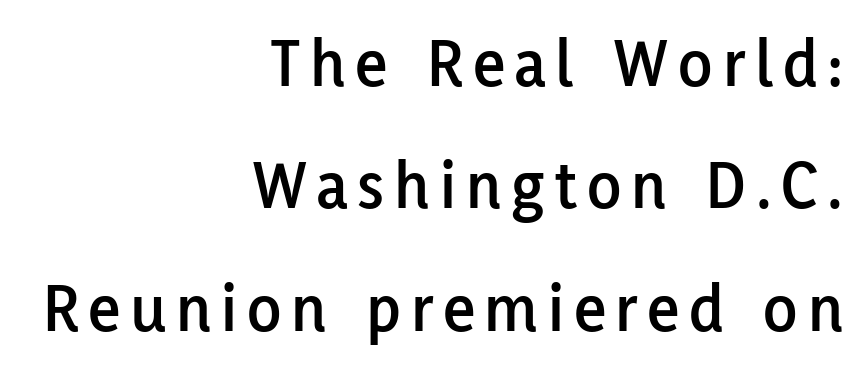
The image shows 70 px sans-serif type, upright; set right-aligned, line spacing 1.75x, not underlined; low stroke contrast and a medium x-height.
